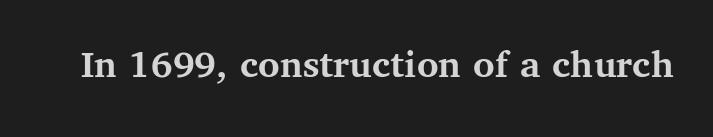
Q: Is the text bold? A: Yes.
Q: Is the text italic (slanted)? A: No, it is upright.
Q: Is the typeface a serif or a sans-serif typeface? A: Serif.
Q: Is the text underlined? A: No.
Q: Is the spacing between letters normal or unusually wide? A: Normal.
Q: Width (condensed, normal, or wide)? A: Normal.
Q: Stroke contrast? A: Medium.
Q: x-height? A: Medium.
Q: Monospaced? A: No.
